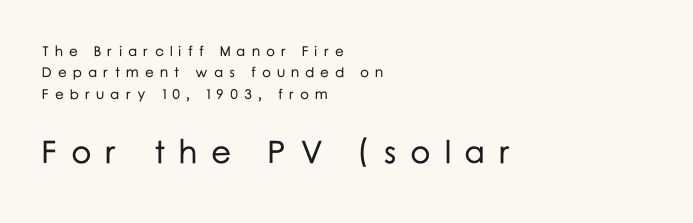
The image shows 32 px sans-serif type, upright; set left-aligned, normal line spacing (1.53x), unusually wide letter spacing (+0.43 em), not underlined; the second (bottom) block is 2.29x larger; low stroke contrast and a medium x-height.
